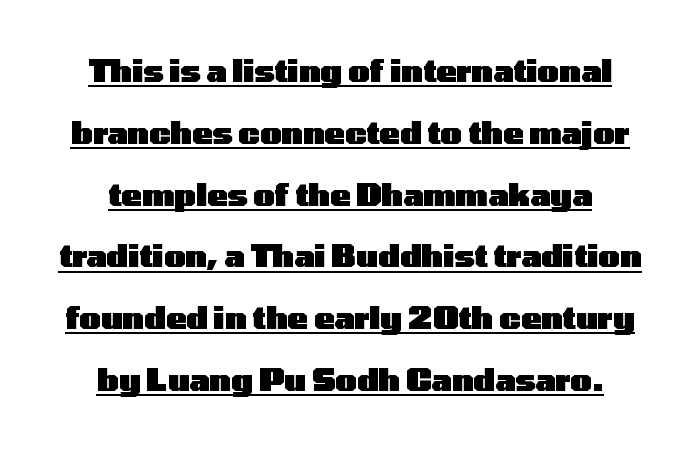
Q: Is the text bold? A: Yes.
Q: Is the text italic (slanted)? A: No, it is upright.
Q: Is the typeface a serif or a sans-serif typeface? A: Sans-serif.
Q: Is the text underlined? A: Yes.
Q: How is the paragraph aligned? A: Centered.
Q: Is the spacing between letters normal or unusually wide? A: Normal.
Q: Is the spacing between lines tight, normal or loose? A: Loose.
Q: Width (condensed, normal, or wide)? A: Wide.
Q: Stroke contrast? A: Low.
Q: x-height? A: Medium.
Q: Monospaced? A: No.
